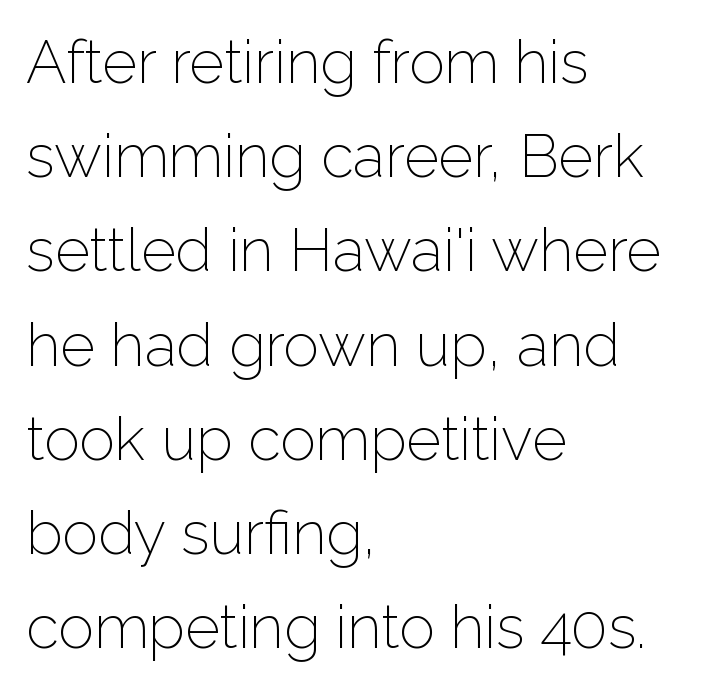
{"serif": "no", "italic": "no", "bold": "no", "weight": "light", "width": "normal", "stroke_contrast": "low", "x_height": "medium", "monospaced": "no", "underline": "no", "align": "left", "line_spacing": "normal", "line_spacing_ratio": 1.57, "letter_spacing": "normal", "letter_spacing_em": 0.0, "glyph_px": 60}
